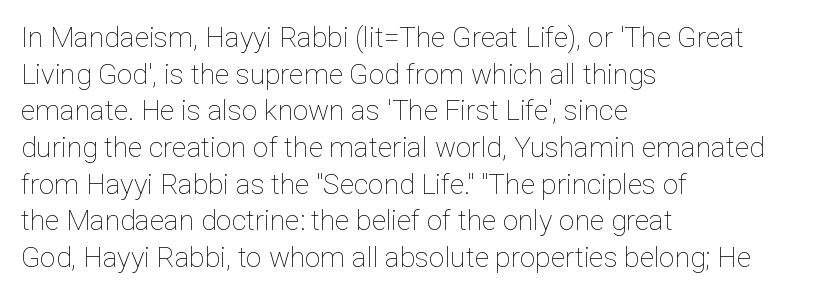
The image shows 28 px thin type, upright; set left-aligned, normal line spacing (1.31x), normal letter spacing, not underlined; low stroke contrast and a medium x-height.
